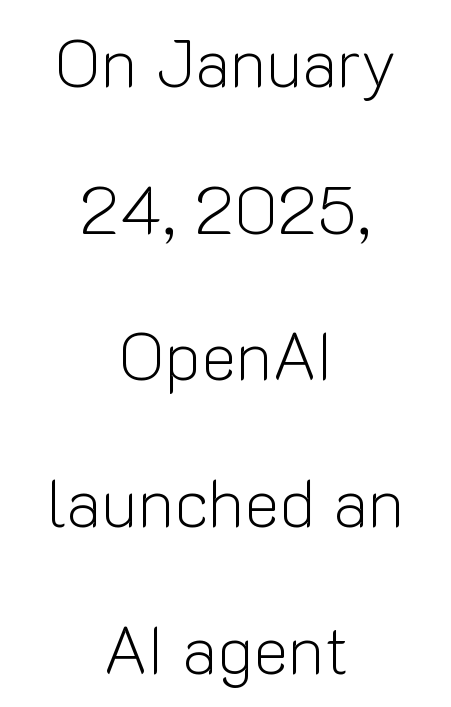
{"serif": "no", "italic": "no", "bold": "no", "weight": "light", "width": "normal", "stroke_contrast": "low", "x_height": "medium", "monospaced": "no", "underline": "no", "align": "center", "line_spacing": "loose", "line_spacing_ratio": 2.19, "letter_spacing": "normal", "letter_spacing_em": 0.0, "glyph_px": 67}
